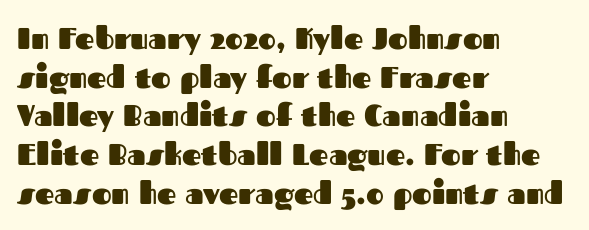
{"serif": "no", "italic": "no", "bold": "yes", "weight": "heavy", "width": "normal", "stroke_contrast": "medium", "x_height": "medium", "monospaced": "no", "underline": "no", "align": "left", "line_spacing": "normal", "line_spacing_ratio": 1.29, "letter_spacing": "normal", "letter_spacing_em": 0.0, "glyph_px": 30}
